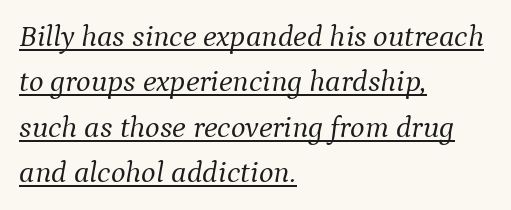
Q: Is the text bold? A: No.
Q: Is the text italic (slanted)? A: Yes, it leans right by about 9 degrees.
Q: Is the typeface a serif or a sans-serif typeface? A: Serif.
Q: Is the text underlined? A: Yes.
Q: How is the paragraph aligned? A: Left-aligned.
Q: Is the spacing between letters normal or unusually wide? A: Normal.
Q: Is the spacing between lines tight, normal or loose? A: Normal.
Q: Width (condensed, normal, or wide)? A: Normal.
Q: Stroke contrast? A: Medium.
Q: x-height? A: Medium.
Q: Monospaced? A: No.
